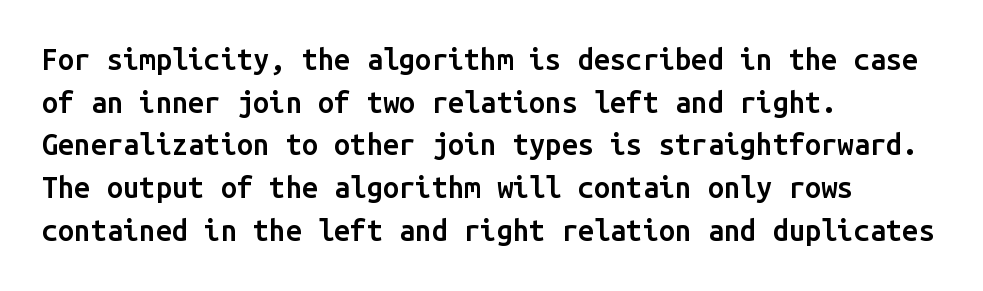
Looks like terminal output: every glyph gets an equal slot. Vertically, the passage feels balanced, rows spaced as you'd expect. Each line starts at the same left margin while the right side varies. Classification — sans serif. The sample has been set in demibold, a notch under bold.
